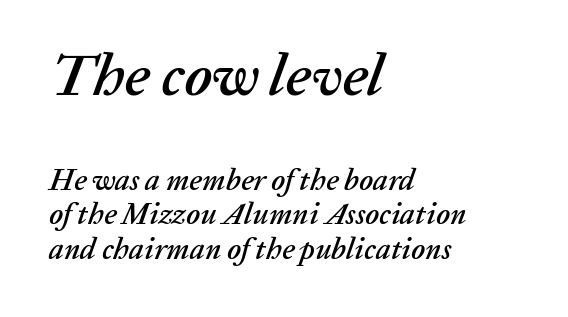
{"italic": "yes", "lean": "right", "slant_degrees": 20, "width": "normal", "stroke_contrast": "low", "x_height": "medium", "monospaced": "no", "underline": "no", "align": "left", "line_spacing_ratio": 1.16, "letter_spacing": "normal", "letter_spacing_em": 0.0, "larger_block": "first", "size_ratio": 2.0, "glyph_px": 60}
